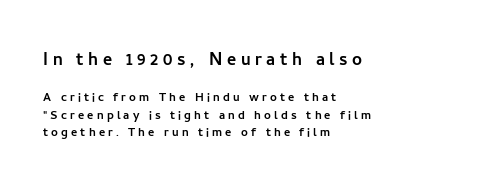
Q: Is the text italic (slanted)? A: No, it is upright.
Q: Is the text underlined? A: No.
Q: How is the paragraph aligned? A: Left-aligned.
Q: Is the spacing between letters normal or unusually wide? A: Unusually wide.
Q: Which block of text is set in a larger size, the first (top) or the second (bottom)? A: The first (top) one.
